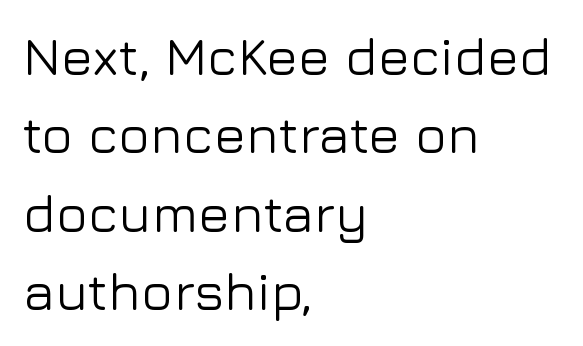
The image shows 53 px sans-serif type, upright; set left-aligned, normal line spacing (1.48x), normal letter spacing, not underlined; low stroke contrast and a medium x-height.
